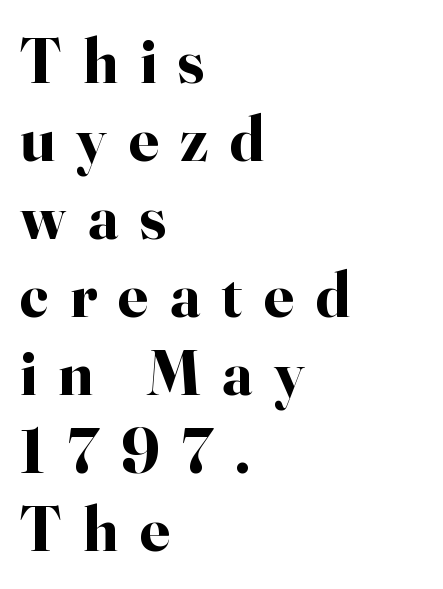
{"serif": "yes", "italic": "no", "bold": "yes", "weight": "bold", "width": "normal", "stroke_contrast": "high", "x_height": "small", "monospaced": "no", "underline": "no", "align": "left", "line_spacing_ratio": 1.22, "letter_spacing": "wide", "letter_spacing_em": 0.34, "glyph_px": 64}
